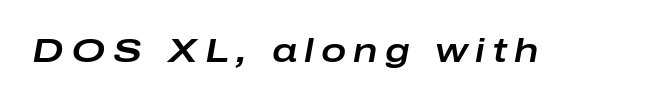
The image shows 34 px wide type, italic (leaning right); set unusually wide letter spacing (+0.21 em), not underlined; low stroke contrast and a medium x-height.
